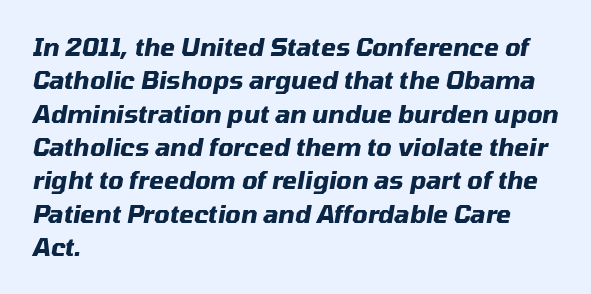
{"italic": "yes", "lean": "right", "slant_degrees": 10, "bold": "yes", "underline": "no", "align": "left", "line_spacing": "normal", "line_spacing_ratio": 1.39, "letter_spacing": "normal", "letter_spacing_em": 0.0, "glyph_px": 24}
